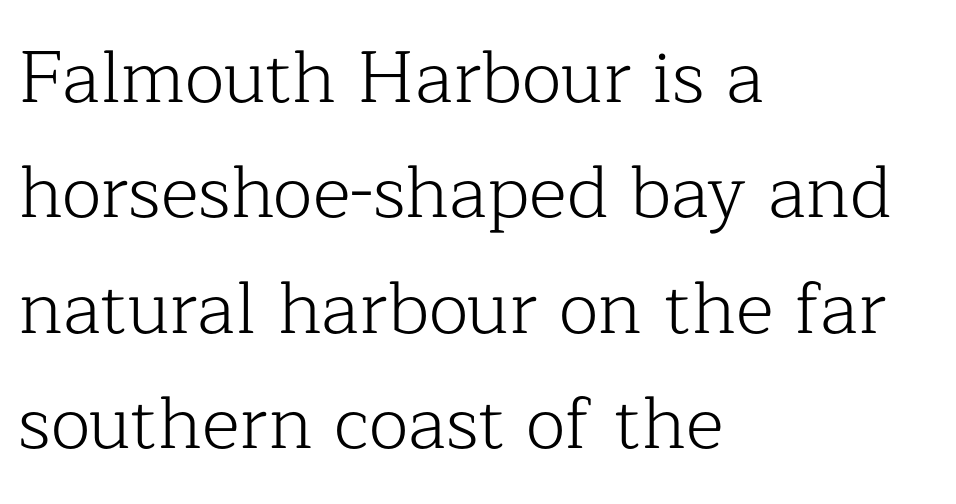
Q: Is the text bold? A: No.
Q: Is the text italic (slanted)? A: No, it is upright.
Q: Is the typeface a serif or a sans-serif typeface? A: Serif.
Q: Is the text underlined? A: No.
Q: How is the paragraph aligned? A: Left-aligned.
Q: Is the spacing between letters normal or unusually wide? A: Normal.
Q: Is the spacing between lines tight, normal or loose? A: Normal.
Q: Width (condensed, normal, or wide)? A: Normal.
Q: Stroke contrast? A: Low.
Q: x-height? A: Medium.
Q: Monospaced? A: No.
